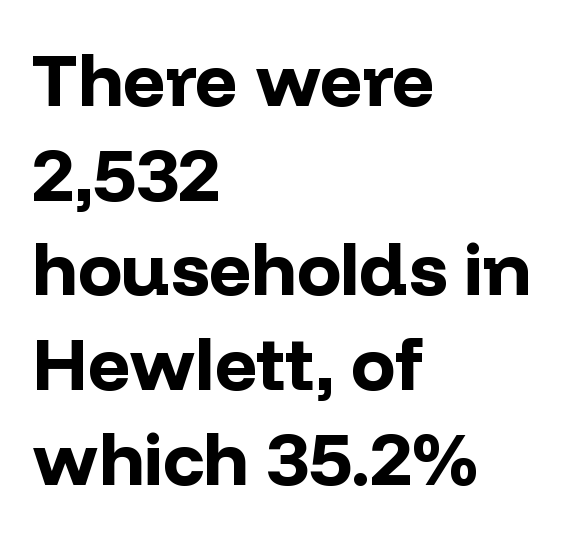
Q: Is the text bold? A: Yes.
Q: Is the text italic (slanted)? A: No, it is upright.
Q: Is the typeface a serif or a sans-serif typeface? A: Sans-serif.
Q: Is the text underlined? A: No.
Q: How is the paragraph aligned? A: Left-aligned.
Q: Is the spacing between letters normal or unusually wide? A: Normal.
Q: Is the spacing between lines tight, normal or loose? A: Normal.
Q: Width (condensed, normal, or wide)? A: Normal.
Q: Stroke contrast? A: Low.
Q: x-height? A: Medium.
Q: Monospaced? A: No.
